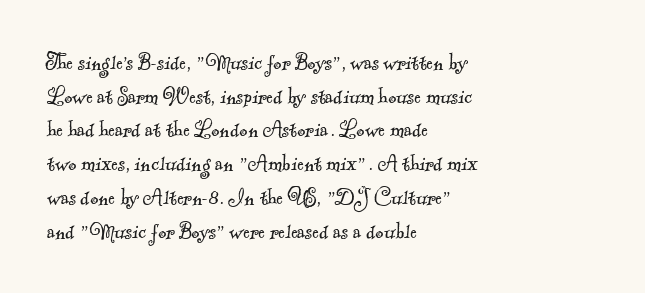
The image shows 25 px text type; set left-aligned, normal line spacing (1.35x), normal letter spacing, not underlined.
